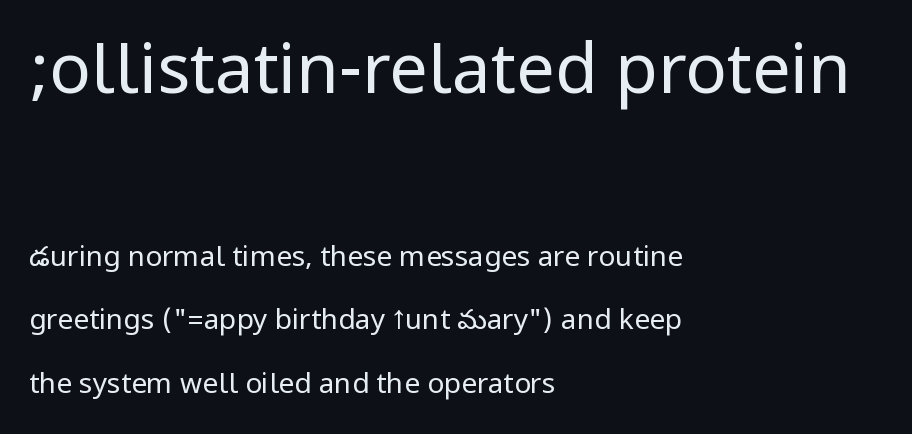
Italic? Not at all — the glyphs are vertical. Ink coverage per letter is moderate at most. Lines of text with bare space underneath. The leading is generous, giving the passage an open texture. Glyph-to-glyph distance matches everyday printed text. You can tell from the bare stems that sans-serif type was used.
